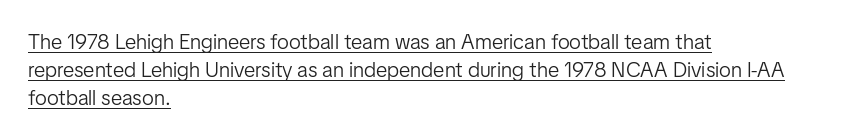
Q: Is the text bold? A: No.
Q: Is the text italic (slanted)? A: No, it is upright.
Q: Is the text underlined? A: Yes.
Q: How is the paragraph aligned? A: Left-aligned.
Q: Is the spacing between letters normal or unusually wide? A: Normal.
Q: Is the spacing between lines tight, normal or loose? A: Normal.
